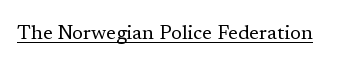
Between one letter and the next there's only the usual sliver of space. A roman cut, with each character standing at attention. The rendered words wear a rule along their underside. Heaviness? Minimal to ordinary, like unemphasized prose.
